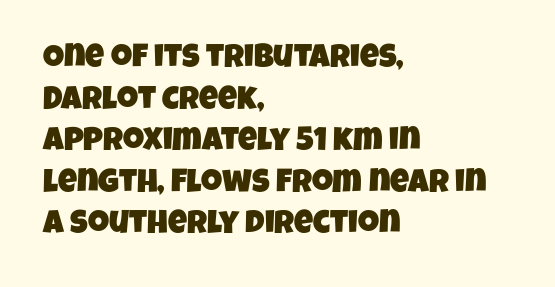
Is this a fixed-width face? No — the glyphs have proportional, varying widths. Nobody touched the tracking dial on this one. Are there feet on the stems? There aren't — it's a sans. Notice how descenders clear the ascenders below comfortably — that's standard leading.
